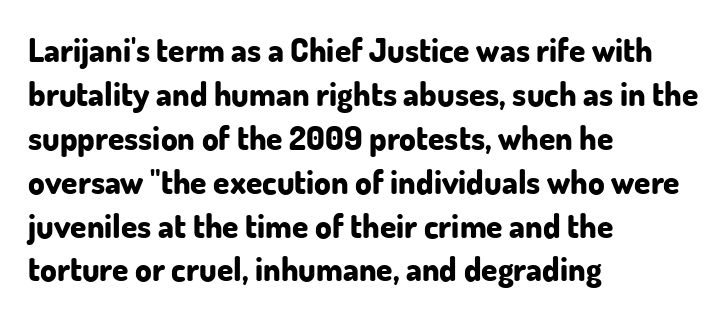
{"serif": "no", "italic": "no", "bold": "yes", "weight": "bold", "width": "normal", "stroke_contrast": "low", "x_height": "small", "monospaced": "no", "underline": "no", "align": "left", "line_spacing": "normal", "line_spacing_ratio": 1.33, "letter_spacing": "normal", "letter_spacing_em": 0.0, "glyph_px": 33}
